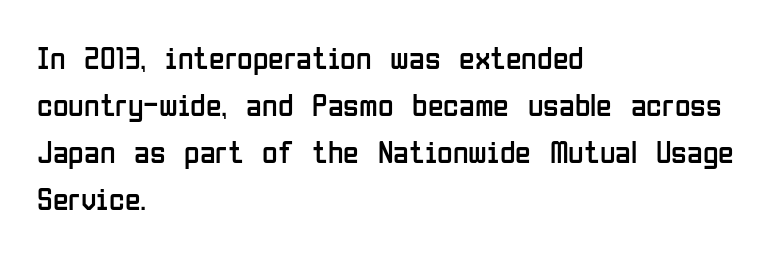
Q: Is the text bold? A: No.
Q: Is the text italic (slanted)? A: No, it is upright.
Q: Is the typeface a serif or a sans-serif typeface? A: Sans-serif.
Q: Is the text underlined? A: No.
Q: How is the paragraph aligned? A: Left-aligned.
Q: Is the spacing between letters normal or unusually wide? A: Normal.
Q: Is the spacing between lines tight, normal or loose? A: Normal.
Q: Width (condensed, normal, or wide)? A: Condensed.
Q: Stroke contrast? A: Low.
Q: x-height? A: Medium.
Q: Monospaced? A: No.
